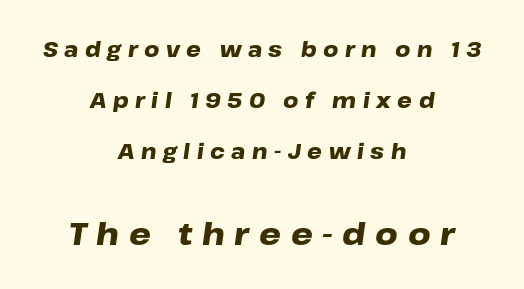
{"italic": "yes", "lean": "right", "slant_degrees": 8, "bold": "yes", "weight": "heavy", "width": "wide", "stroke_contrast": "low", "x_height": "medium", "monospaced": "no", "underline": "no", "align": "center", "line_spacing": "loose", "line_spacing_ratio": 2.42, "letter_spacing": "wide", "letter_spacing_em": 0.31, "larger_block": "second", "size_ratio": 1.48, "glyph_px": 31}
